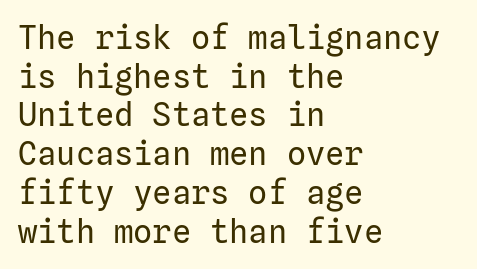
The image shows 32 px regular-weight sans-serif type, upright; set left-aligned, line spacing 1.21x, normal letter spacing, not underlined; low stroke contrast and a medium x-height.
